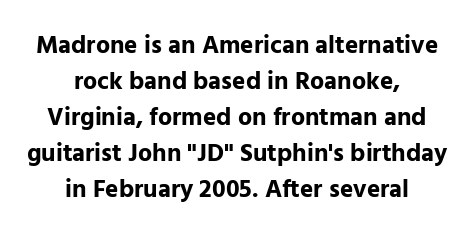
{"italic": "no", "bold": "yes", "underline": "no", "align": "center", "line_spacing": "normal", "line_spacing_ratio": 1.44, "letter_spacing": "normal", "letter_spacing_em": 0.0, "glyph_px": 25}
